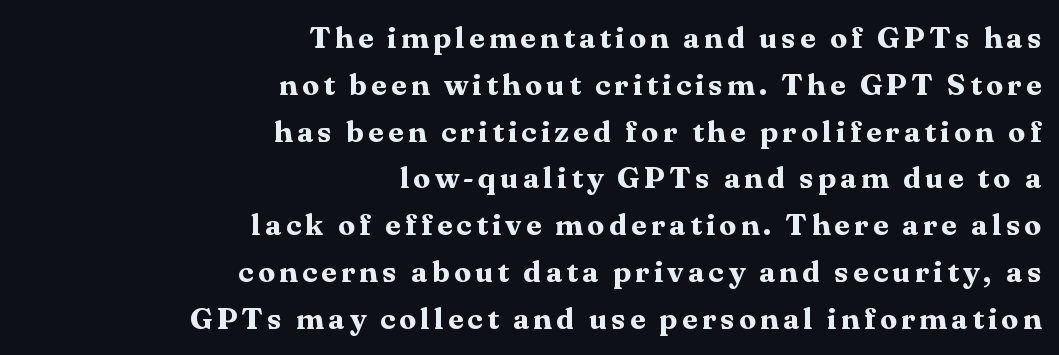
Q: Is the text bold? A: Yes.
Q: Is the text italic (slanted)? A: No, it is upright.
Q: Is the typeface a serif or a sans-serif typeface? A: Serif.
Q: Is the text underlined? A: No.
Q: How is the paragraph aligned? A: Right-aligned.
Q: Is the spacing between lines tight, normal or loose? A: Normal.
Q: Width (condensed, normal, or wide)? A: Normal.
Q: Stroke contrast? A: Medium.
Q: x-height? A: Medium.
Q: Monospaced? A: No.
